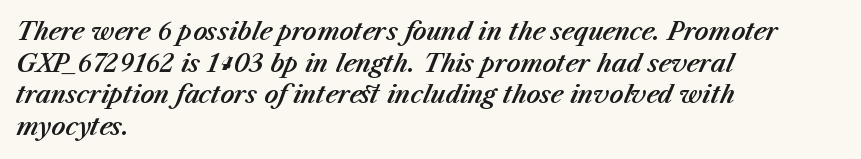
Descenders are the only things crossing below the line. Letter spacing: default. Whoever set this chose a conventional vertical rhythm. Would a proofreader flag this as italicized? Yes. Reading down the block, your eye returns to a fixed left position each line.
